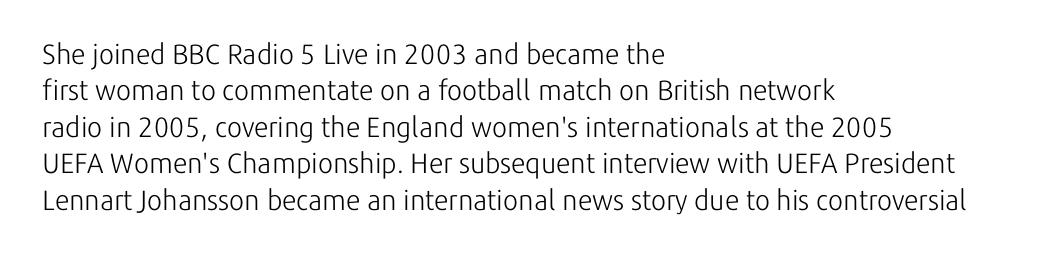
Q: Is the text bold? A: No.
Q: Is the text italic (slanted)? A: No, it is upright.
Q: Is the typeface a serif or a sans-serif typeface? A: Sans-serif.
Q: Is the text underlined? A: No.
Q: How is the paragraph aligned? A: Left-aligned.
Q: Is the spacing between letters normal or unusually wide? A: Normal.
Q: Is the spacing between lines tight, normal or loose? A: Normal.
Q: Width (condensed, normal, or wide)? A: Normal.
Q: Stroke contrast? A: Low.
Q: x-height? A: Medium.
Q: Monospaced? A: No.
